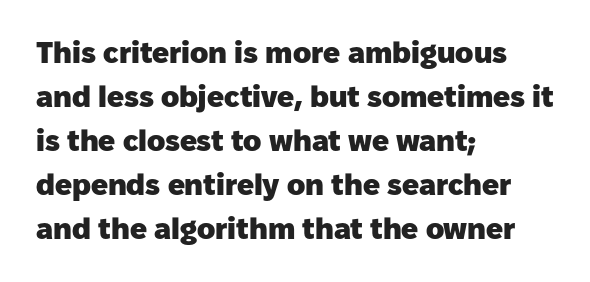
Q: Is the text bold? A: Yes.
Q: Is the text italic (slanted)? A: No, it is upright.
Q: Is the typeface a serif or a sans-serif typeface? A: Sans-serif.
Q: Is the text underlined? A: No.
Q: How is the paragraph aligned? A: Left-aligned.
Q: Is the spacing between letters normal or unusually wide? A: Normal.
Q: Is the spacing between lines tight, normal or loose? A: Normal.
Q: Width (condensed, normal, or wide)? A: Normal.
Q: Stroke contrast? A: Low.
Q: x-height? A: Medium.
Q: Monospaced? A: No.
